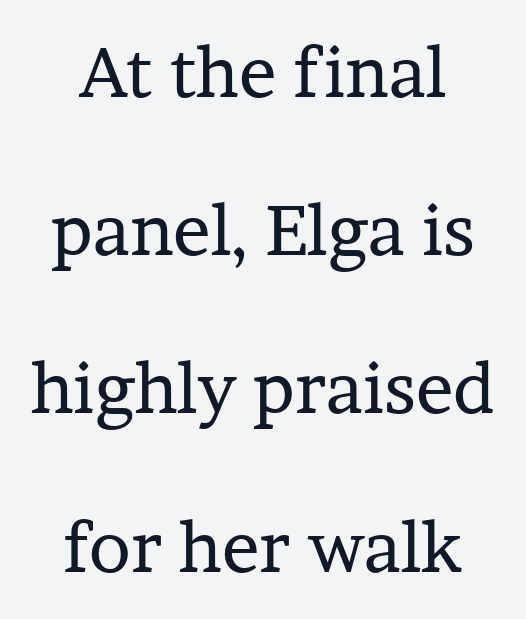
{"serif": "yes", "italic": "no", "bold": "no", "weight": "regular", "width": "normal", "stroke_contrast": "low", "x_height": "medium", "monospaced": "no", "underline": "no", "line_spacing": "loose", "line_spacing_ratio": 2.26, "letter_spacing": "normal", "letter_spacing_em": 0.0, "glyph_px": 70}
